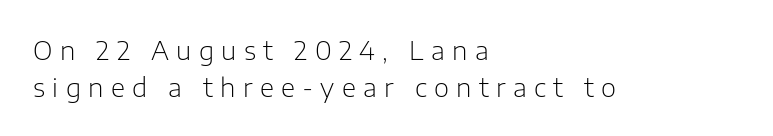
{"italic": "no", "bold": "no", "underline": "no", "align": "left", "line_spacing": "normal", "line_spacing_ratio": 1.41, "letter_spacing": "wide", "letter_spacing_em": 0.28, "glyph_px": 26}
